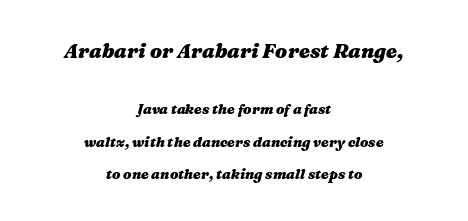
The image shows 20 px bold type, italic (leaning right); set centered, loose line spacing (2.31x), normal letter spacing, not underlined; the first (top) block is 1.43x larger.
